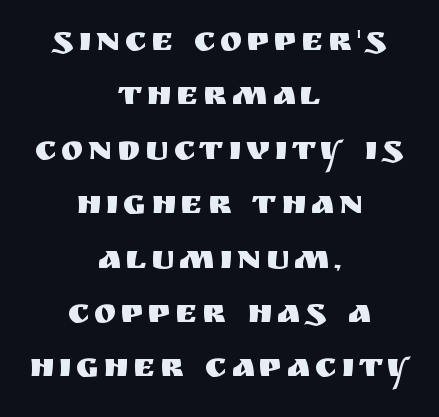
Alignment: centered. Spacing verdict: proportional, widths tailored to each character. Reading down the column, the eye jumps a familiar distance to each next line. Is there any slant? The stems are plumb. Nothing sits at the stroke ends, so this counts as sans-serif. Honestly, there is no underline to notice here at all.
